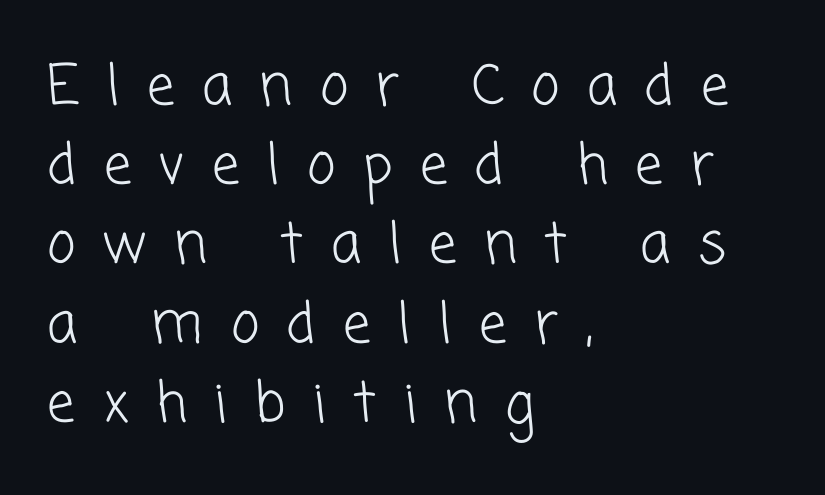
The image shows 55 px light sans-serif type; set left-aligned, normal line spacing (1.44x), unusually wide letter spacing (+0.5 em), not underlined; low stroke contrast and a medium x-height.
